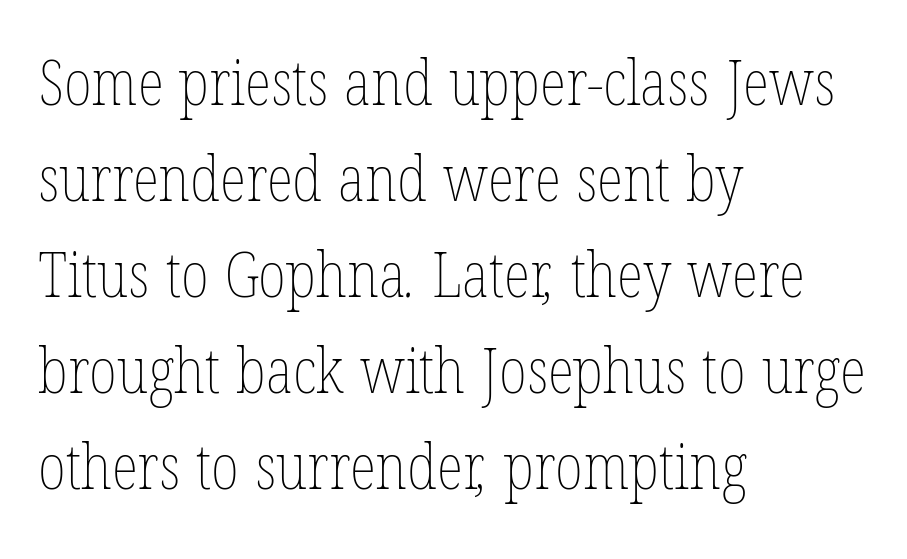
Q: Is the text bold? A: No.
Q: Is the text underlined? A: No.
Q: How is the paragraph aligned? A: Left-aligned.
Q: Is the spacing between letters normal or unusually wide? A: Normal.
Q: Is the spacing between lines tight, normal or loose? A: Normal.
Q: Width (condensed, normal, or wide)? A: Condensed.
Q: Stroke contrast? A: Low.
Q: x-height? A: Medium.
Q: Monospaced? A: No.
